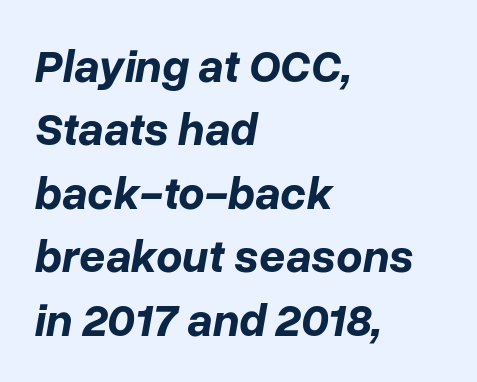
Students, note that the glyphs here touch the page at normal intervals. Compared with a centered layout, this one pins lines to the left instead. If you measured baseline to baseline, you'd find a middling distance. The strip under each line holds only bare page. Proportional: the letters do not fall into vertical columns. The axis of the letterforms is tilted away from vertical.
